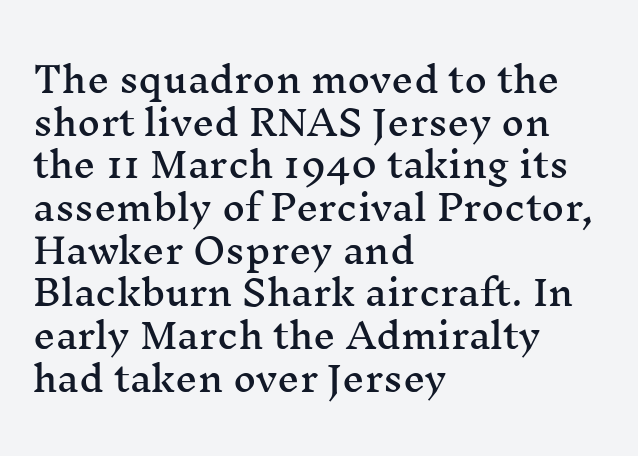
Q: Is the text italic (slanted)? A: No, it is upright.
Q: Is the typeface a serif or a sans-serif typeface? A: Serif.
Q: Is the text underlined? A: No.
Q: How is the paragraph aligned? A: Left-aligned.
Q: Is the spacing between letters normal or unusually wide? A: Normal.
Q: Width (condensed, normal, or wide)? A: Wide.
Q: Stroke contrast? A: Medium.
Q: x-height? A: Medium.
Q: Monospaced? A: No.
